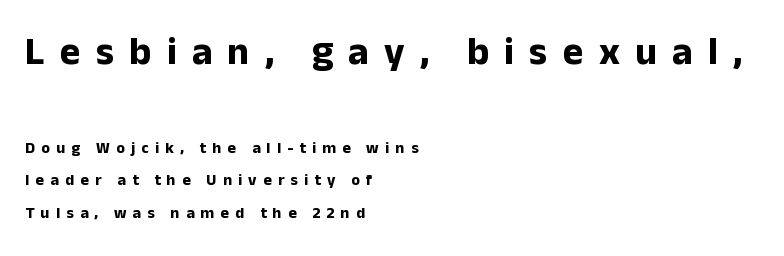
Note the varied advance widths — an 'i' is clearly narrower than an 'm'. The rendering inserts visible extra space after every character. Vertical strokes here are truly vertical. A classic flush-left, rag-right setting is used for this passage. Each letter's strokes conclude bluntly, with no projecting serifs.
